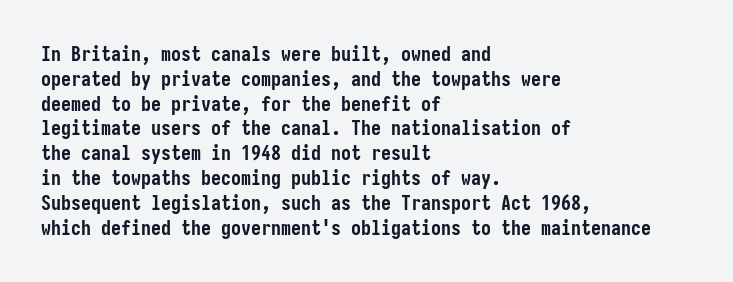
The image shows 20 px bold type, upright; set left-aligned, line spacing 1.24x, normal letter spacing, not underlined.
